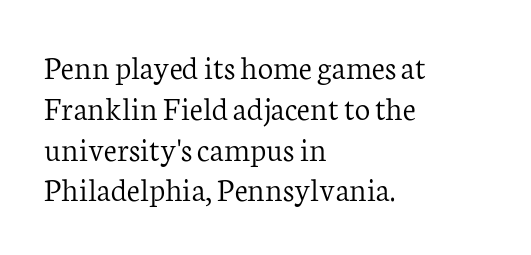
{"serif": "yes", "italic": "no", "bold": "no", "weight": "light", "width": "normal", "stroke_contrast": "low", "x_height": "medium", "monospaced": "no", "underline": "no", "align": "left", "line_spacing_ratio": 1.2, "letter_spacing": "normal", "letter_spacing_em": 0.0, "glyph_px": 34}
